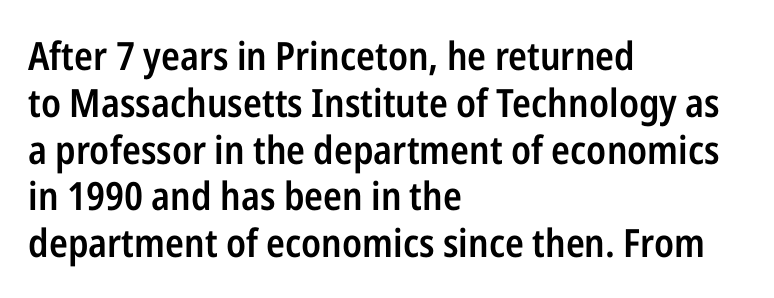
{"serif": "no", "italic": "no", "bold": "semi", "weight": "semibold", "width": "condensed", "stroke_contrast": "low", "x_height": "medium", "monospaced": "no", "underline": "no", "align": "left", "line_spacing_ratio": 1.2, "letter_spacing": "normal", "letter_spacing_em": 0.0, "glyph_px": 39}
